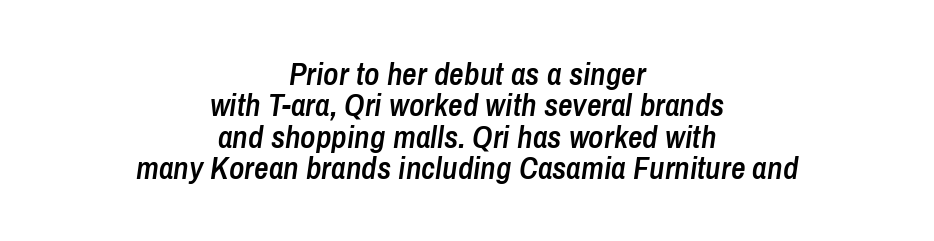
Q: Is the text bold? A: Semi-bold.
Q: Is the text italic (slanted)? A: Yes, it leans right by about 8 degrees.
Q: Is the text underlined? A: No.
Q: How is the paragraph aligned? A: Centered.
Q: Is the spacing between letters normal or unusually wide? A: Normal.
Q: Is the spacing between lines tight, normal or loose? A: Tight.
Q: Width (condensed, normal, or wide)? A: Condensed.
Q: Stroke contrast? A: Low.
Q: x-height? A: Medium.
Q: Monospaced? A: No.
